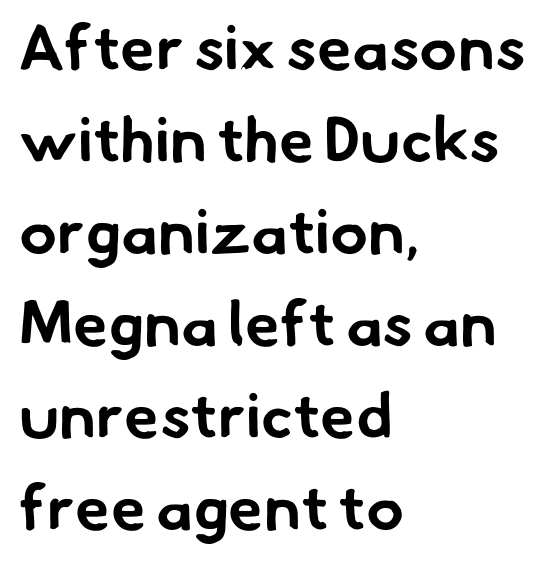
{"serif": "no", "bold": "yes", "weight": "bold", "width": "normal", "stroke_contrast": "low", "x_height": "small", "monospaced": "no", "underline": "no", "align": "left", "line_spacing": "normal", "line_spacing_ratio": 1.46, "letter_spacing": "normal", "letter_spacing_em": 0.0, "glyph_px": 63}
